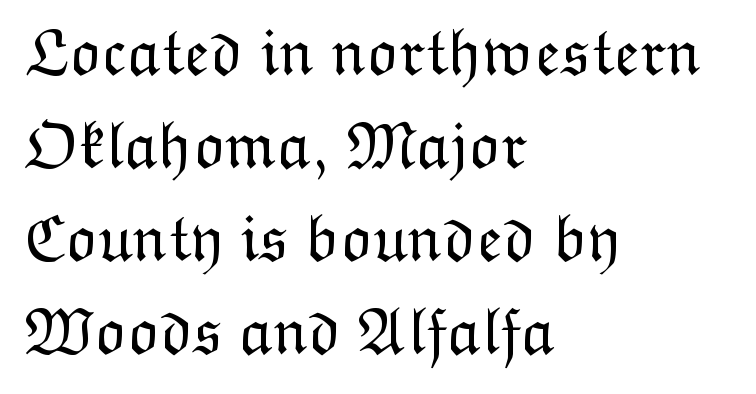
Q: Is the text bold? A: No.
Q: Is the text italic (slanted)? A: No, it is upright.
Q: Is the text underlined? A: No.
Q: How is the paragraph aligned? A: Left-aligned.
Q: Is the spacing between letters normal or unusually wide? A: Normal.
Q: Is the spacing between lines tight, normal or loose? A: Normal.
Q: Width (condensed, normal, or wide)? A: Normal.
Q: Stroke contrast? A: Low.
Q: x-height? A: Medium.
Q: Monospaced? A: No.
